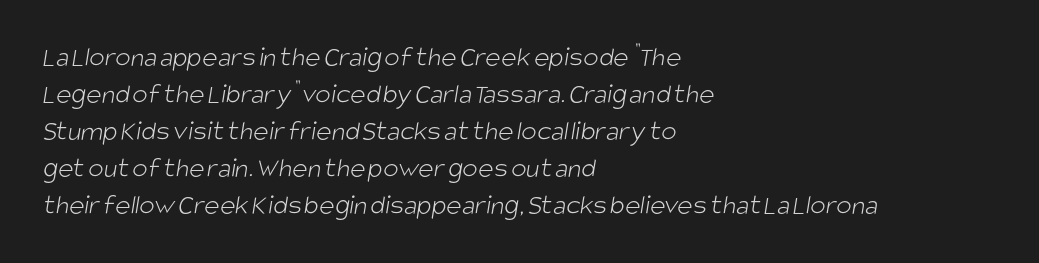
Q: Is the text bold? A: No.
Q: Is the typeface a serif or a sans-serif typeface? A: Sans-serif.
Q: Is the text underlined? A: No.
Q: How is the paragraph aligned? A: Left-aligned.
Q: Is the spacing between letters normal or unusually wide? A: Normal.
Q: Is the spacing between lines tight, normal or loose? A: Normal.
Q: Width (condensed, normal, or wide)? A: Condensed.
Q: Stroke contrast? A: Low.
Q: x-height? A: Large.
Q: Monospaced? A: No.
